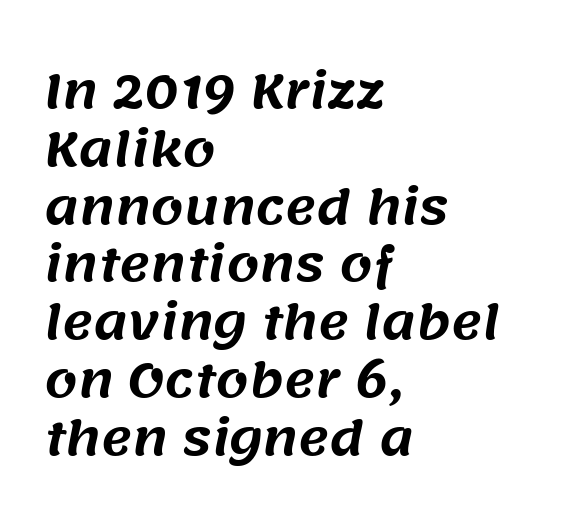
This sample is left-justified, so line endings fall wherever the words run out. The passage shown is typed in a proportional face where columns would drift. Has an underline been added? It has not. The face used here is a sans, in the tradition of grotesques and geometrics. Does extra space separate the letters? No, they use regular spacing.
